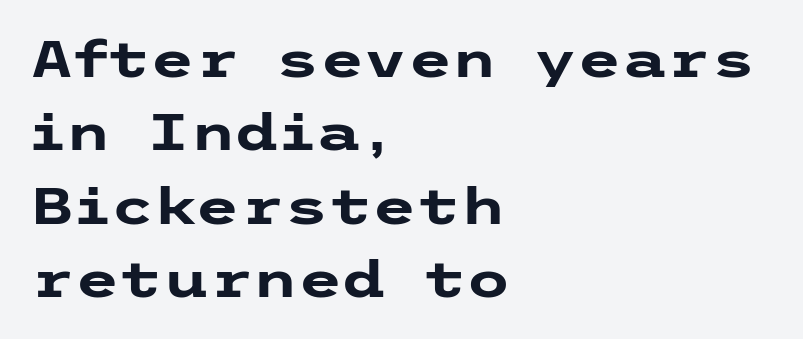
Q: Is the text bold? A: Yes.
Q: Is the text italic (slanted)? A: No, it is upright.
Q: Is the typeface a serif or a sans-serif typeface? A: Sans-serif.
Q: Is the text underlined? A: No.
Q: How is the paragraph aligned? A: Left-aligned.
Q: Is the spacing between letters normal or unusually wide? A: Normal.
Q: Is the spacing between lines tight, normal or loose? A: Normal.
Q: Width (condensed, normal, or wide)? A: Wide.
Q: Stroke contrast? A: Low.
Q: x-height? A: Medium.
